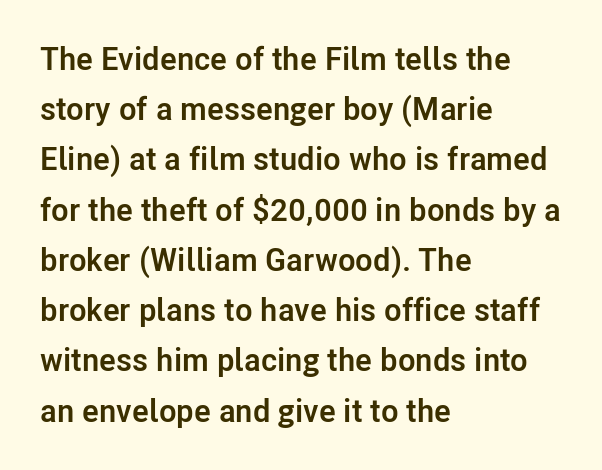
Q: Is the text bold? A: Yes.
Q: Is the text italic (slanted)? A: No, it is upright.
Q: Is the typeface a serif or a sans-serif typeface? A: Sans-serif.
Q: Is the text underlined? A: No.
Q: How is the paragraph aligned? A: Left-aligned.
Q: Is the spacing between letters normal or unusually wide? A: Normal.
Q: Is the spacing between lines tight, normal or loose? A: Normal.
Q: Width (condensed, normal, or wide)? A: Normal.
Q: Stroke contrast? A: Low.
Q: x-height? A: Medium.
Q: Monospaced? A: No.
